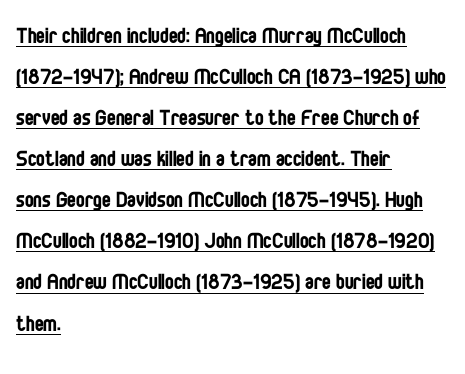
The image shows 26 px text type, upright; set left-aligned, normal line spacing (1.58x), normal letter spacing, underlined.
